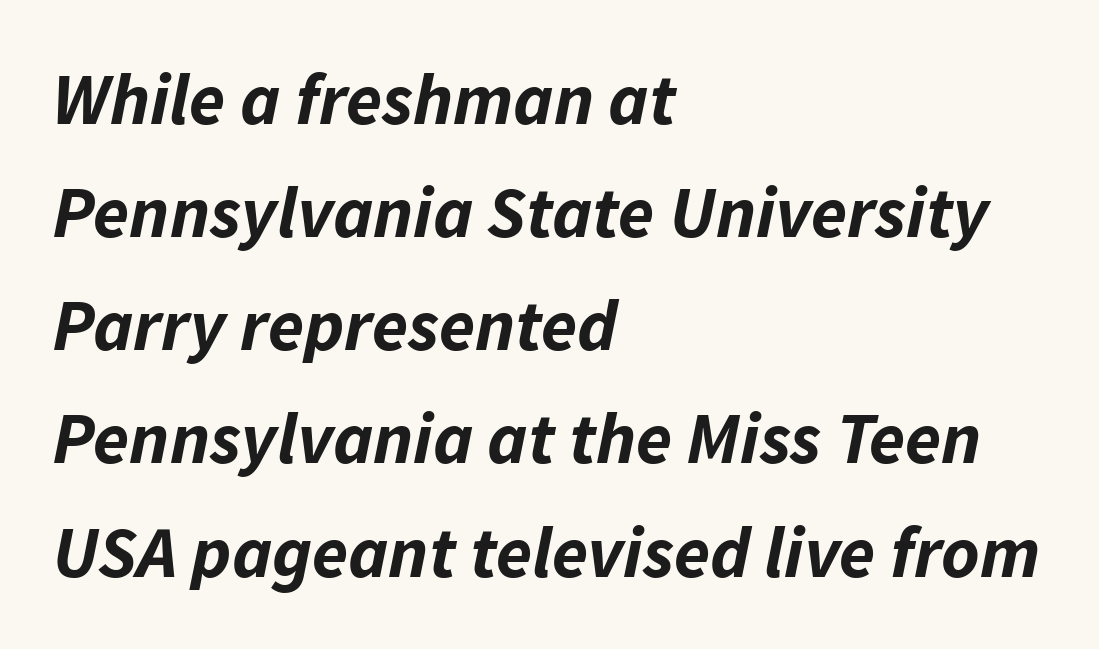
Q: Is the text bold? A: Yes.
Q: Is the text italic (slanted)? A: Yes, it leans right by about 11 degrees.
Q: Is the text underlined? A: No.
Q: How is the paragraph aligned? A: Left-aligned.
Q: Is the spacing between letters normal or unusually wide? A: Normal.
Q: Is the spacing between lines tight, normal or loose? A: Normal.
Q: Width (condensed, normal, or wide)? A: Normal.
Q: Stroke contrast? A: Low.
Q: x-height? A: Medium.
Q: Monospaced? A: No.
